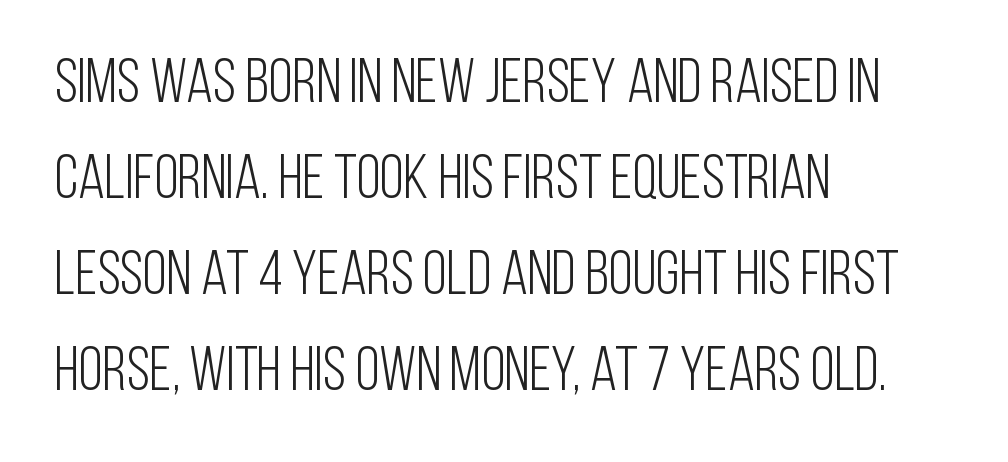
{"serif": "no", "italic": "no", "bold": "no", "weight": "light", "width": "condensed", "stroke_contrast": "low", "x_height": "large", "monospaced": "no", "underline": "no", "align": "left", "line_spacing": "normal", "line_spacing_ratio": 1.55, "letter_spacing": "normal", "letter_spacing_em": 0.0, "glyph_px": 62}
